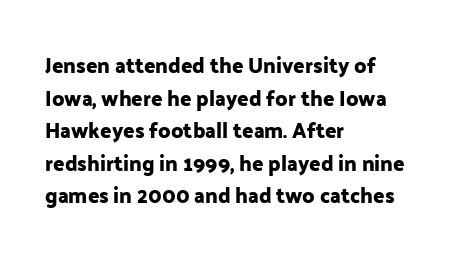
Q: Is the text italic (slanted)? A: No, it is upright.
Q: Is the text underlined? A: No.
Q: How is the paragraph aligned? A: Left-aligned.
Q: Is the spacing between letters normal or unusually wide? A: Normal.
Q: Is the spacing between lines tight, normal or loose? A: Normal.
